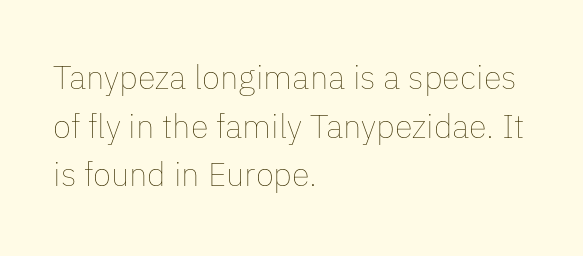
Each stroke keeps to a modest, everyday thickness or less. Designer's note — italics off, roman on. Character widths vary here, with narrow letters taking less room than wide ones. The line texture is even and compact thanks to regular tracking.
